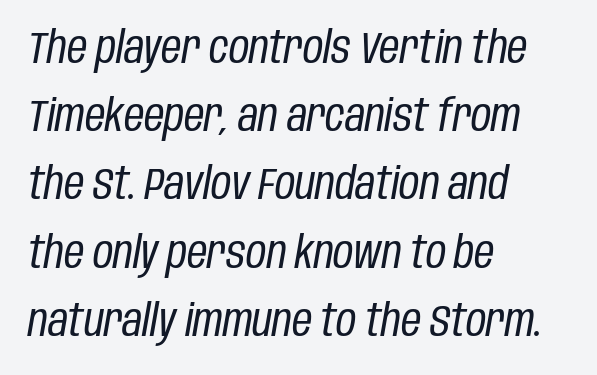
Unmarked baselines from the first word to the last. Stroke mass is kept to a normal reading level or below. These lines sit exactly where default settings would place them. Teacher's note: observe the even left margin — that is flush-left alignment.
